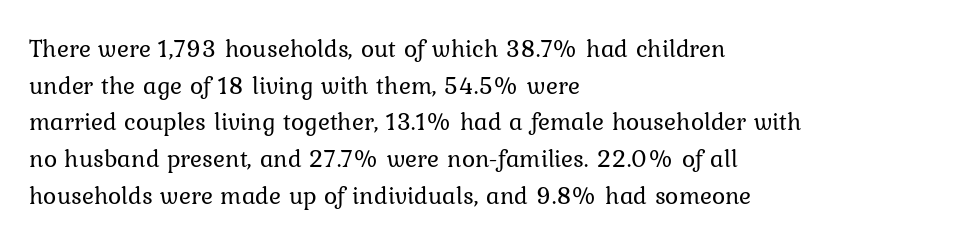
{"italic": "no", "bold": "no", "underline": "no", "align": "left", "line_spacing": "normal", "line_spacing_ratio": 1.47, "letter_spacing": "normal", "letter_spacing_em": 0.0, "glyph_px": 25}
